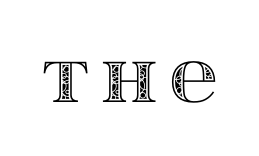
Q: Is the text italic (slanted)? A: No, it is upright.
Q: Is the text underlined? A: No.
Q: Width (condensed, normal, or wide)? A: Wide.
Q: x-height? A: Large.
Q: Monospaced? A: No.
